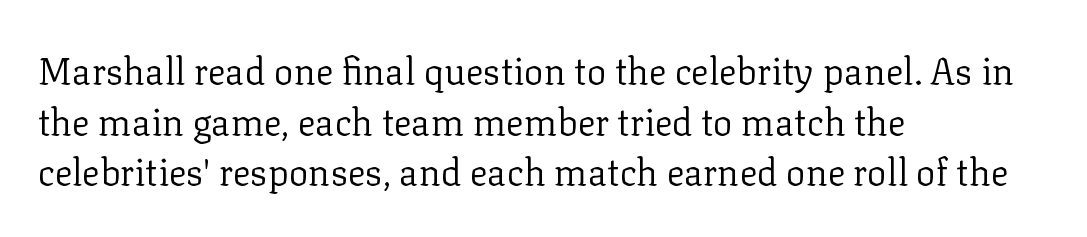
Q: Is the text bold? A: No.
Q: Is the text italic (slanted)? A: No, it is upright.
Q: Is the typeface a serif or a sans-serif typeface? A: Serif.
Q: Is the text underlined? A: No.
Q: How is the paragraph aligned? A: Left-aligned.
Q: Is the spacing between letters normal or unusually wide? A: Normal.
Q: Is the spacing between lines tight, normal or loose? A: Normal.
Q: Width (condensed, normal, or wide)? A: Normal.
Q: Stroke contrast? A: Low.
Q: x-height? A: Medium.
Q: Monospaced? A: No.
